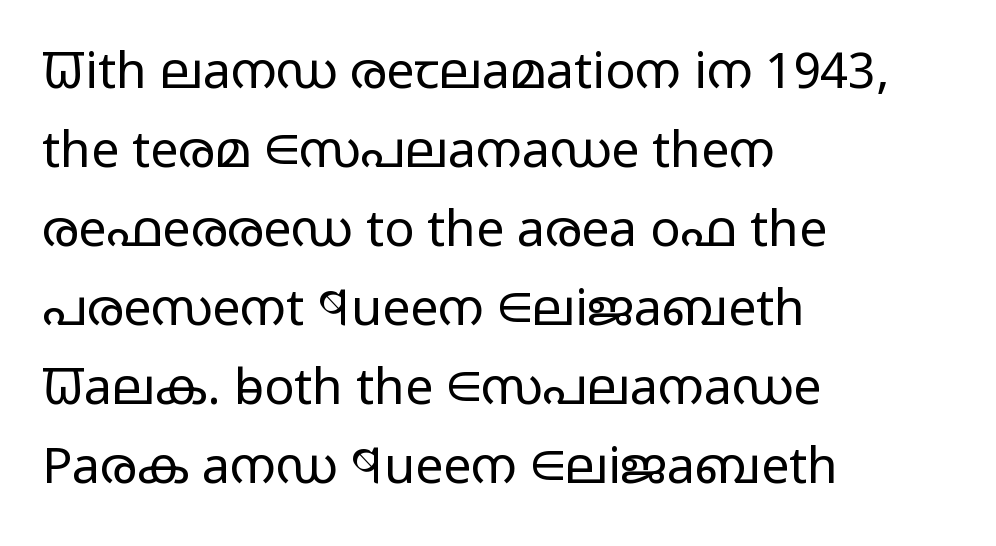
{"serif": "no", "italic": "no", "bold": "no", "weight": "light", "width": "wide", "stroke_contrast": "low", "x_height": "medium", "monospaced": "no", "underline": "no", "align": "left", "line_spacing": "normal", "line_spacing_ratio": 1.58, "letter_spacing": "normal", "letter_spacing_em": 0.0, "glyph_px": 50}
